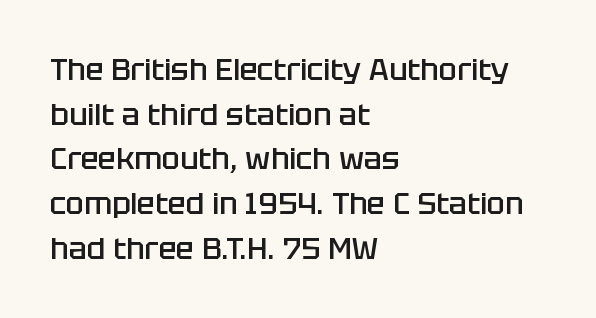
{"serif": "no", "italic": "no", "bold": "semi", "weight": "semibold", "width": "normal", "stroke_contrast": "low", "x_height": "large", "monospaced": "no", "underline": "no", "align": "left", "line_spacing": "normal", "line_spacing_ratio": 1.49, "letter_spacing": "normal", "letter_spacing_em": 0.0, "glyph_px": 30}
